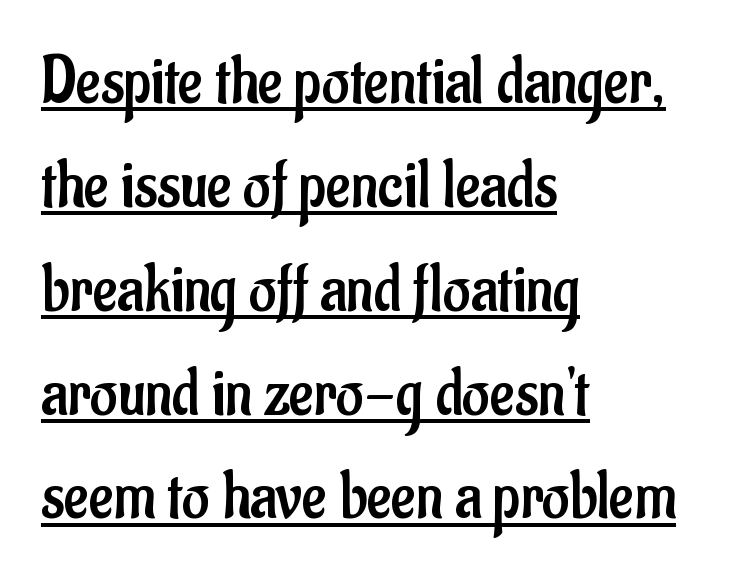
{"serif": "no", "italic": "no", "bold": "no", "weight": "regular", "width": "condensed", "stroke_contrast": "low", "x_height": "small", "monospaced": "no", "underline": "yes", "align": "left", "line_spacing": "normal", "line_spacing_ratio": 1.55, "letter_spacing": "normal", "letter_spacing_em": 0.0, "glyph_px": 67}
